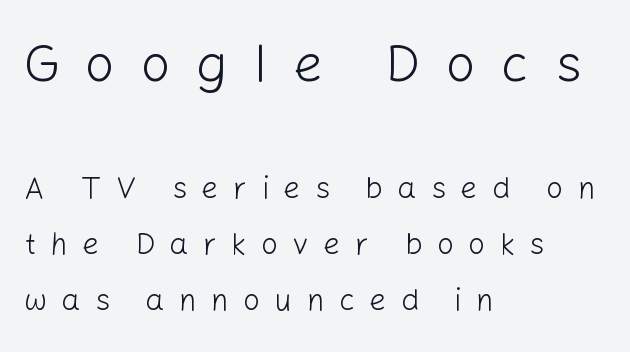
The image shows 53 px light sans-serif type, upright; set left-aligned, line spacing 1.86x, unusually wide letter spacing (+0.48 em), not underlined; the first (top) block is 1.77x larger; low stroke contrast and a medium x-height.
